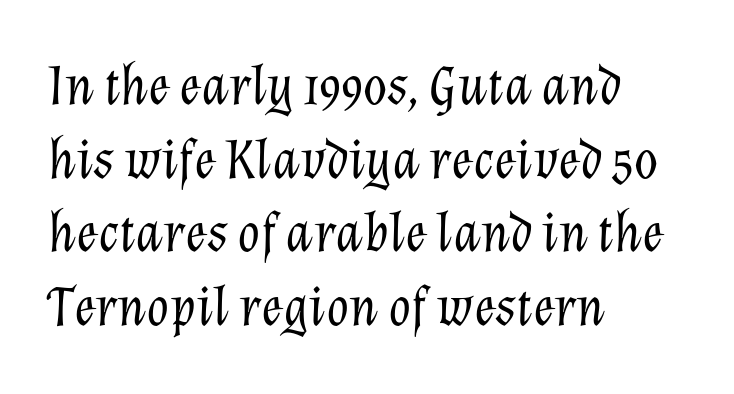
Q: Is the text bold? A: No.
Q: Is the text italic (slanted)? A: Yes, it leans right by about 12 degrees.
Q: Is the text underlined? A: No.
Q: How is the paragraph aligned? A: Left-aligned.
Q: Is the spacing between letters normal or unusually wide? A: Normal.
Q: Is the spacing between lines tight, normal or loose? A: Normal.
Q: Width (condensed, normal, or wide)? A: Normal.
Q: Stroke contrast? A: Low.
Q: x-height? A: Medium.
Q: Monospaced? A: No.
